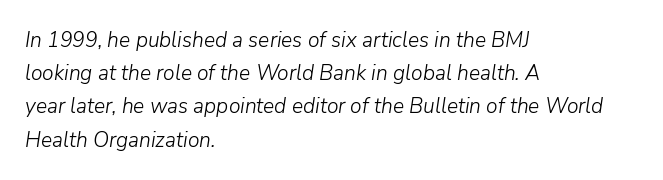
The image shows 21 px text type, italic (leaning right); set left-aligned, normal line spacing (1.58x), normal letter spacing, not underlined.
